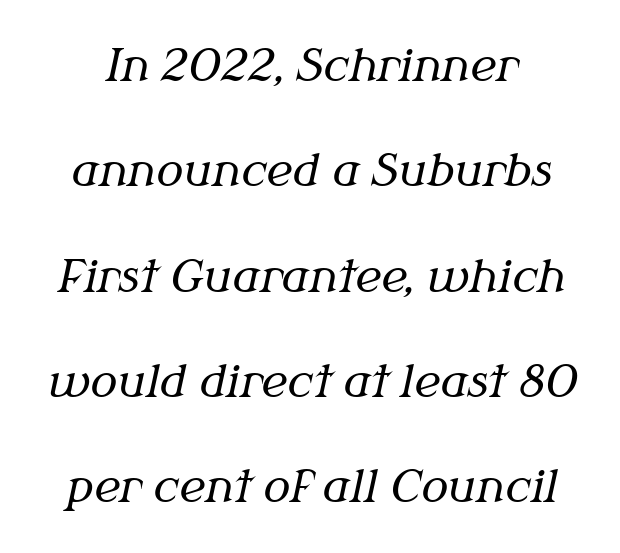
What kind of face is this? One with serifs. How would I describe the line gaps? Wide and relaxed. Weight: not bold — regular or lighter. Quick note: italic. Tracking here is standard; glyphs follow each other at the usual distance.
